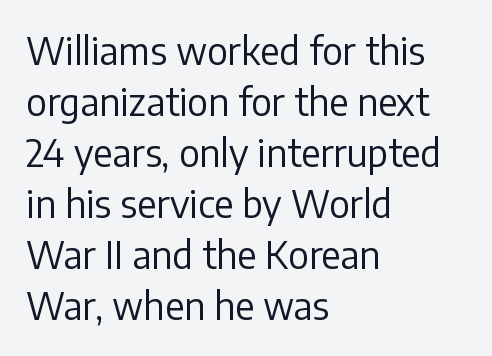
{"serif": "no", "italic": "no", "bold": "no", "weight": "regular", "width": "normal", "stroke_contrast": "low", "x_height": "medium", "monospaced": "no", "underline": "no", "align": "left", "line_spacing": "normal", "line_spacing_ratio": 1.38, "letter_spacing": "normal", "letter_spacing_em": 0.0, "glyph_px": 37}
